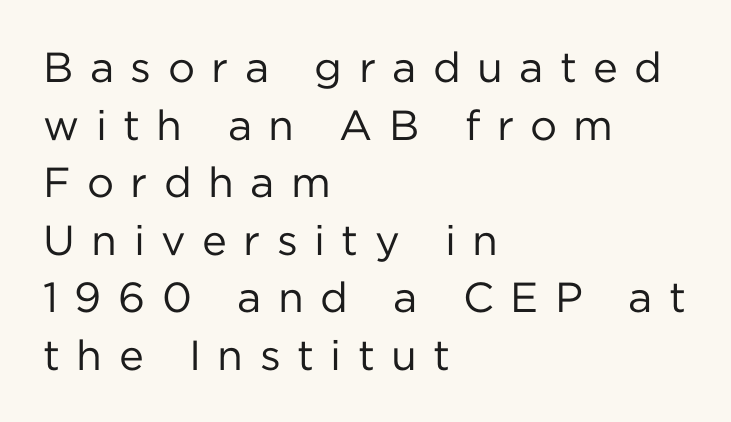
The passage shown is not bold in any degree. The font's upright variant was chosen for this text. The horizontal fit of the characters is loose and conspicuously gappy. Notice how the passage keeps a crisp vertical edge on the left only. Serif or sans? Sans — the stroke terminals are bare. Normally led — the rows are evenly, conventionally spaced.
